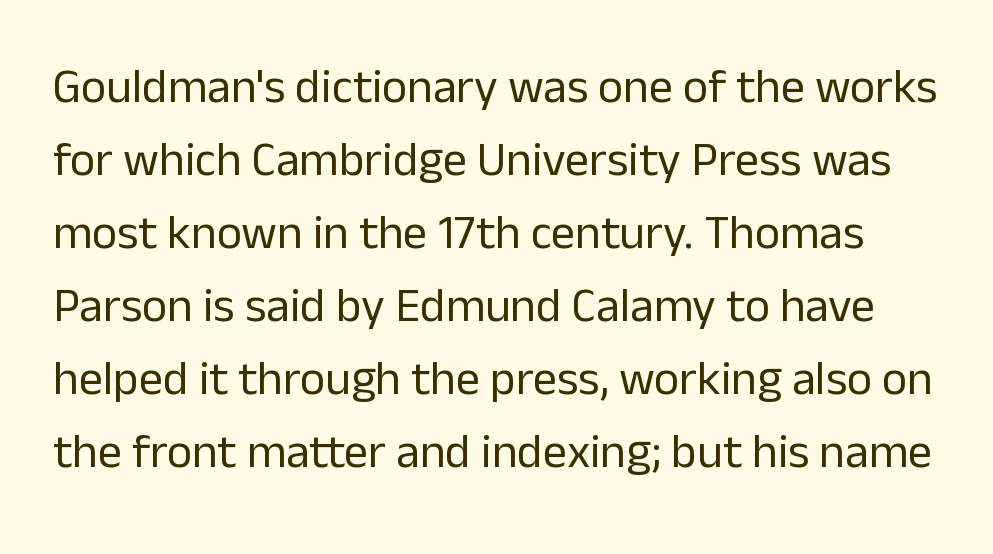
A normal amount of white space separates one row of letters from the next. Italic: no, the glyphs are upright roman. Glyph-to-glyph distance matches everyday printed text. No feet cap the strokes, marking this as sans-serif type.
